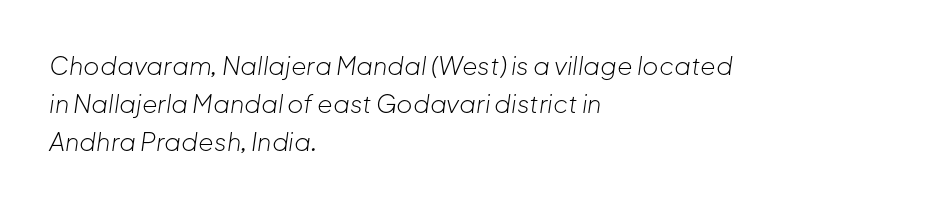
{"italic": "yes", "lean": "right", "slant_degrees": 8, "bold": "no", "underline": "no", "align": "left", "line_spacing": "normal", "line_spacing_ratio": 1.53, "letter_spacing": "normal", "letter_spacing_em": 0.0, "glyph_px": 25}
